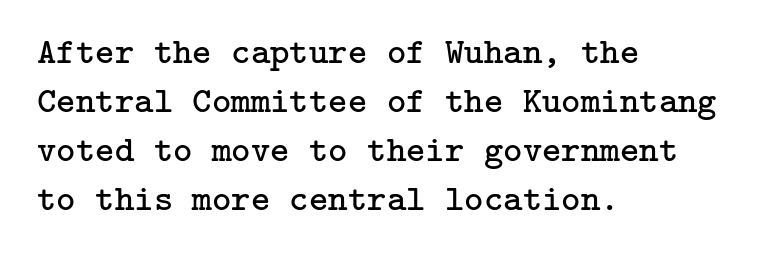
Q: Is the text bold? A: No.
Q: Is the text italic (slanted)? A: No, it is upright.
Q: Is the typeface a serif or a sans-serif typeface? A: Serif.
Q: Is the text underlined? A: No.
Q: How is the paragraph aligned? A: Left-aligned.
Q: Is the spacing between letters normal or unusually wide? A: Normal.
Q: Is the spacing between lines tight, normal or loose? A: Normal.
Q: Width (condensed, normal, or wide)? A: Normal.
Q: Stroke contrast? A: Low.
Q: x-height? A: Medium.
